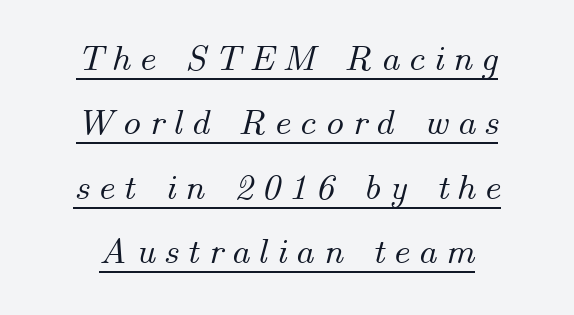
{"italic": "yes", "lean": "right", "slant_degrees": 14, "width": "normal", "stroke_contrast": "medium", "x_height": "small", "monospaced": "no", "underline": "yes", "align": "center", "line_spacing_ratio": 1.74, "letter_spacing": "wide", "letter_spacing_em": 0.22, "glyph_px": 37}
